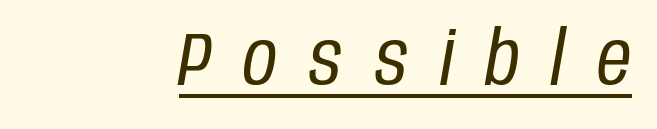
The ragged edge is on the left, which tells us the setting is flush right. Counters stay open thanks to moderate or lighter strokes. Style check: oblique. Check the space under the baseline: a stroke is drawn there. Here the designer chose a conventional face with non-uniform glyph widths. Loose tracking; the words dissolve into strings of separated letters.
